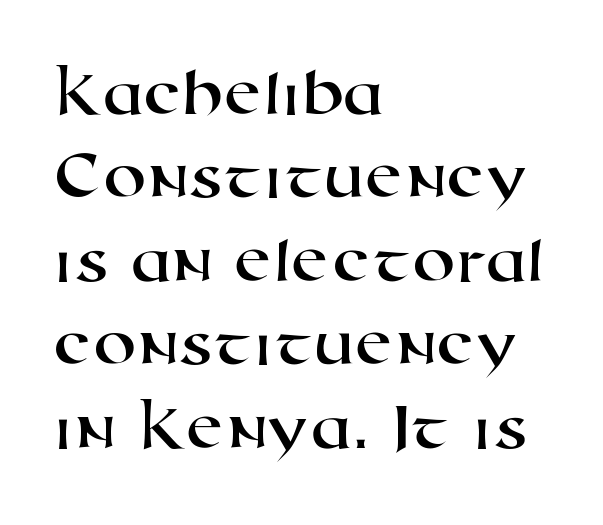
The image shows 69 px wide sans-serif type; set left-aligned, line spacing 1.21x, normal letter spacing, not underlined; high stroke contrast and a medium x-height.
